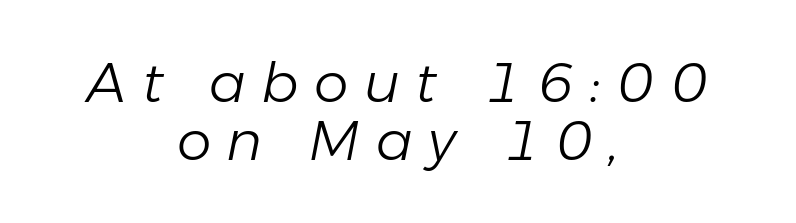
These lines have a slow, spaced-out rhythm from letter to letter. Every character sits at an angle, as italics do. Rows of type sit shoulder to shoulder in the vertical direction. Descenders are the only things crossing below the line. This sample has the flowing, uneven cadence of proportional lettering.
